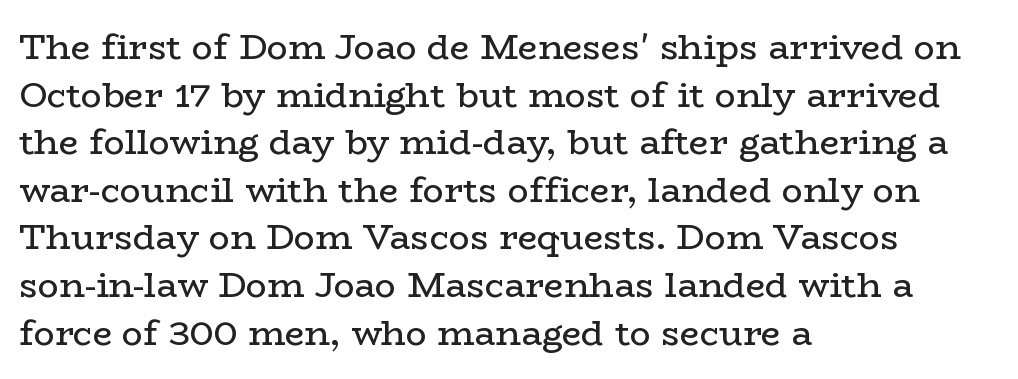
Q: Is the text bold? A: No.
Q: Is the text italic (slanted)? A: No, it is upright.
Q: Is the typeface a serif or a sans-serif typeface? A: Serif.
Q: Is the text underlined? A: No.
Q: How is the paragraph aligned? A: Left-aligned.
Q: Is the spacing between letters normal or unusually wide? A: Normal.
Q: Is the spacing between lines tight, normal or loose? A: Normal.
Q: Width (condensed, normal, or wide)? A: Wide.
Q: Stroke contrast? A: Low.
Q: x-height? A: Medium.
Q: Monospaced? A: No.
